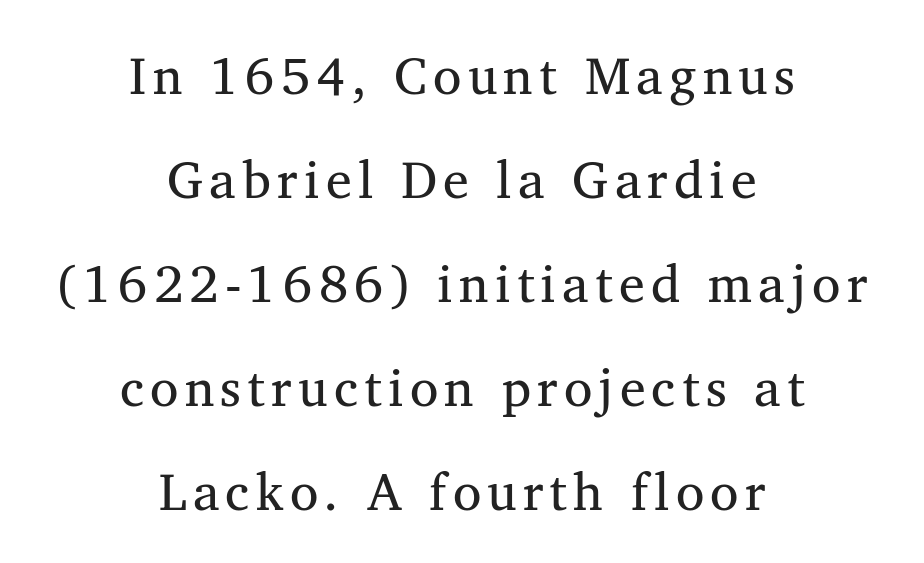
Reading down the block, each line starts at a different indent, mirrored at its end. Serifs: yes, visible at the terminals of the letterforms. The space between consecutive lines is lavish. Each letter keeps its own natural width here, so spacing adapts to shape. Clear beneath every line of the passage.
